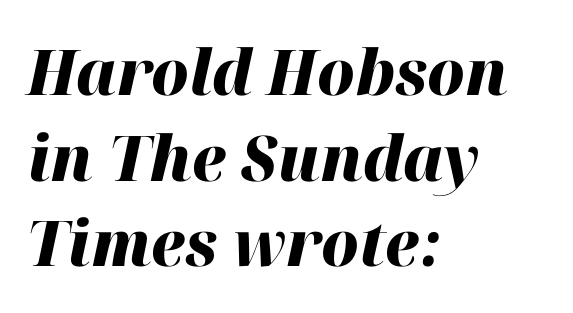
Character widths vary here, with narrow letters taking less room than wide ones. The specimen reads as italic at a glance. A bare baseline throughout the passage. Each glyph is drawn with heavy, bold strokes. What's the leading like? Ordinary, nothing unusual. The rag falls on the right side of this text block.
